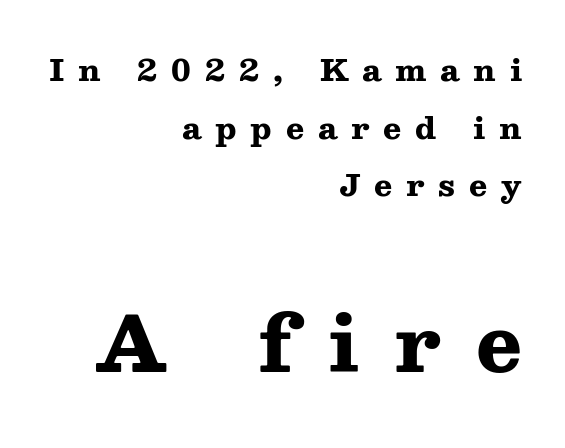
{"serif": "yes", "italic": "no", "bold": "yes", "weight": "heavy", "width": "wide", "stroke_contrast": "medium", "x_height": "medium", "monospaced": "no", "underline": "no", "align": "right", "line_spacing": "loose", "line_spacing_ratio": 1.92, "letter_spacing": "wide", "letter_spacing_em": 0.46, "larger_block": "second", "size_ratio": 2.53, "glyph_px": 76}
